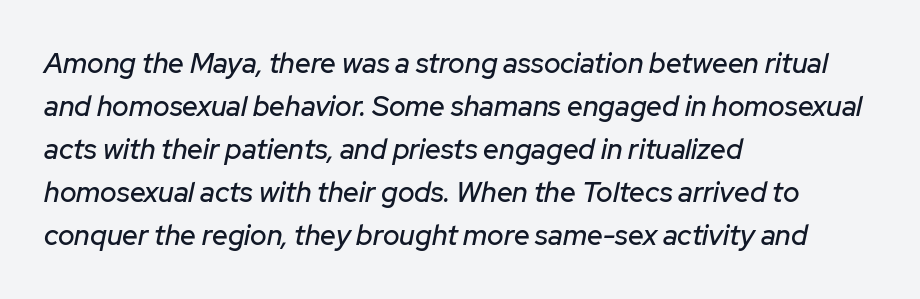
Interline gaps are of average width in this sample. This sample is left-justified, so line endings fall wherever the words run out. Glance below the letters and you will spot only blank space. This sample uses an oblique cut, with every glyph tilted off the vertical. Note the varied advance widths — an 'i' is clearly narrower than an 'm'. The gaps between neighbouring characters are ordinary and unremarkable.
